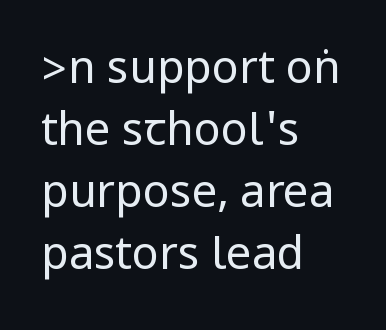
The image shows 45 px regular-weight, condensed sans-serif type, upright; set left-aligned, normal line spacing (1.38x), normal letter spacing, not underlined; low stroke contrast.
